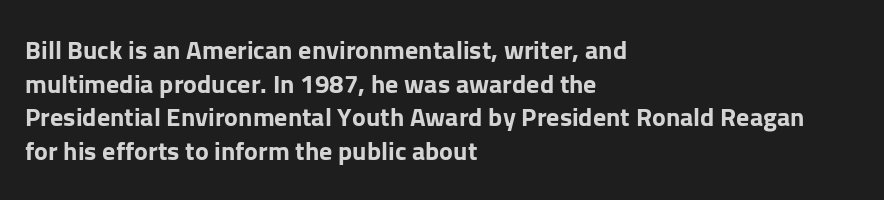
Q: Is the text bold? A: Yes.
Q: Is the text italic (slanted)? A: No, it is upright.
Q: Is the text underlined? A: No.
Q: How is the paragraph aligned? A: Left-aligned.
Q: Is the spacing between letters normal or unusually wide? A: Normal.
Q: Is the spacing between lines tight, normal or loose? A: Normal.
